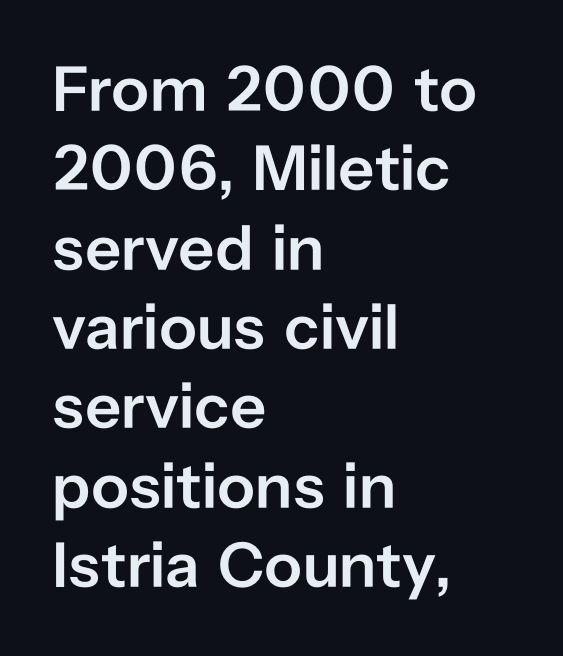
Q: Is the text bold? A: Semi-bold.
Q: Is the text italic (slanted)? A: No, it is upright.
Q: Is the typeface a serif or a sans-serif typeface? A: Sans-serif.
Q: Is the text underlined? A: No.
Q: How is the paragraph aligned? A: Left-aligned.
Q: Is the spacing between letters normal or unusually wide? A: Normal.
Q: Width (condensed, normal, or wide)? A: Normal.
Q: Stroke contrast? A: Low.
Q: x-height? A: Medium.
Q: Monospaced? A: No.
